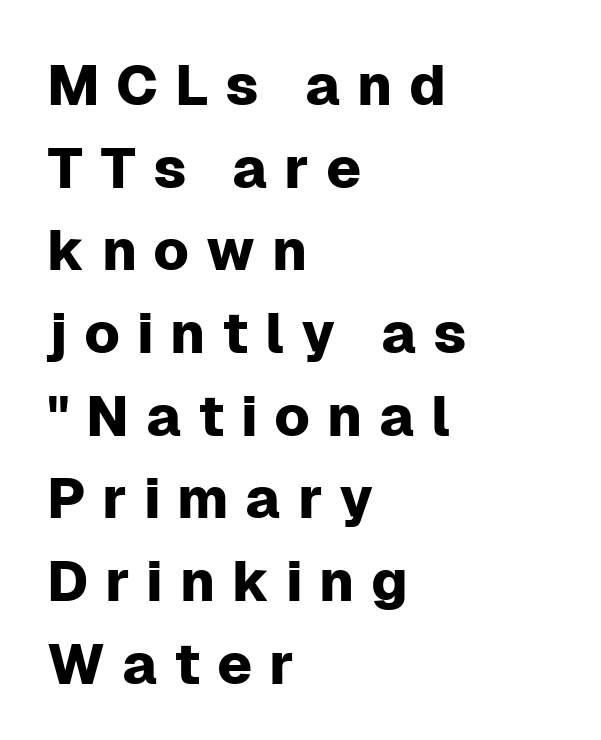
Q: Is the text italic (slanted)? A: No, it is upright.
Q: Is the typeface a serif or a sans-serif typeface? A: Sans-serif.
Q: Is the text underlined? A: No.
Q: How is the paragraph aligned? A: Left-aligned.
Q: Is the spacing between letters normal or unusually wide? A: Unusually wide.
Q: Is the spacing between lines tight, normal or loose? A: Normal.
Q: Width (condensed, normal, or wide)? A: Normal.
Q: Stroke contrast? A: Low.
Q: x-height? A: Medium.
Q: Monospaced? A: No.
